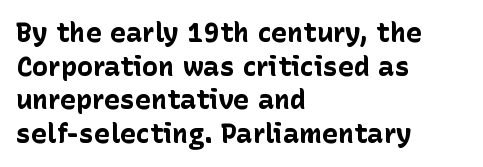
Q: Is the text bold? A: Yes.
Q: Is the text italic (slanted)? A: No, it is upright.
Q: Is the text underlined? A: No.
Q: How is the paragraph aligned? A: Left-aligned.
Q: Is the spacing between letters normal or unusually wide? A: Normal.
Q: Is the spacing between lines tight, normal or loose? A: Normal.
